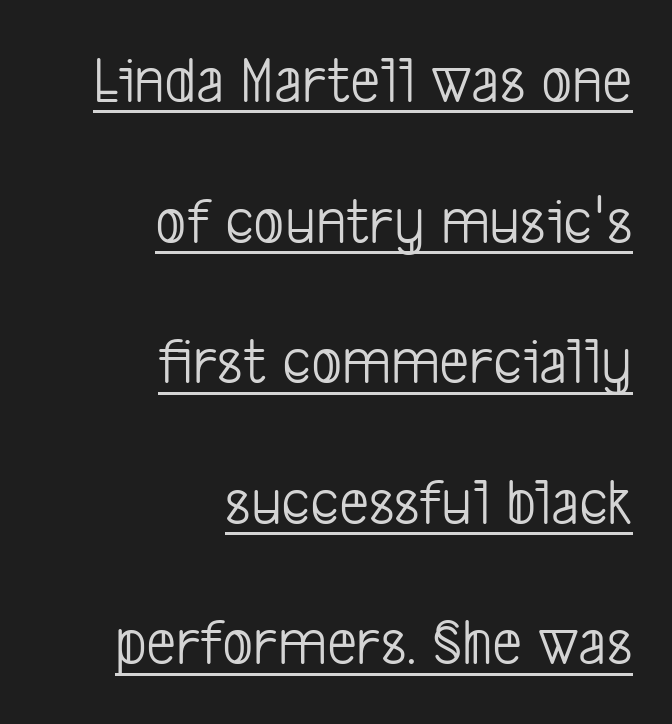
The face used here is rendered with its standard letterfit. Each line of the rendering has a horizontal stroke beneath the glyphs. Think of a printed novel: that variable character pitch is what you see here. Typographically, this falls in the sans-serif category.
